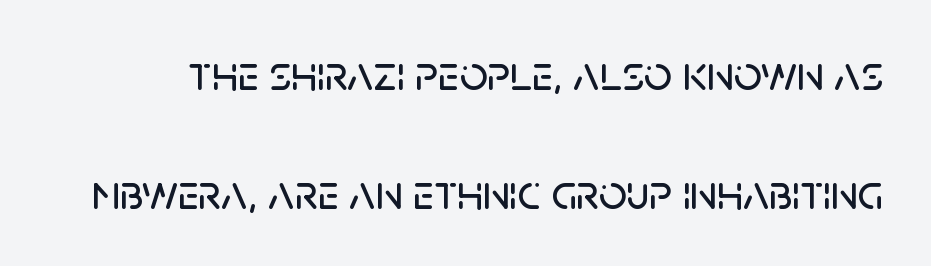
{"serif": "no", "italic": "no", "width": "normal", "stroke_contrast": "low", "x_height": "large", "monospaced": "no", "underline": "no", "line_spacing": "loose", "line_spacing_ratio": 2.43, "letter_spacing": "normal", "letter_spacing_em": 0.0, "glyph_px": 49}
